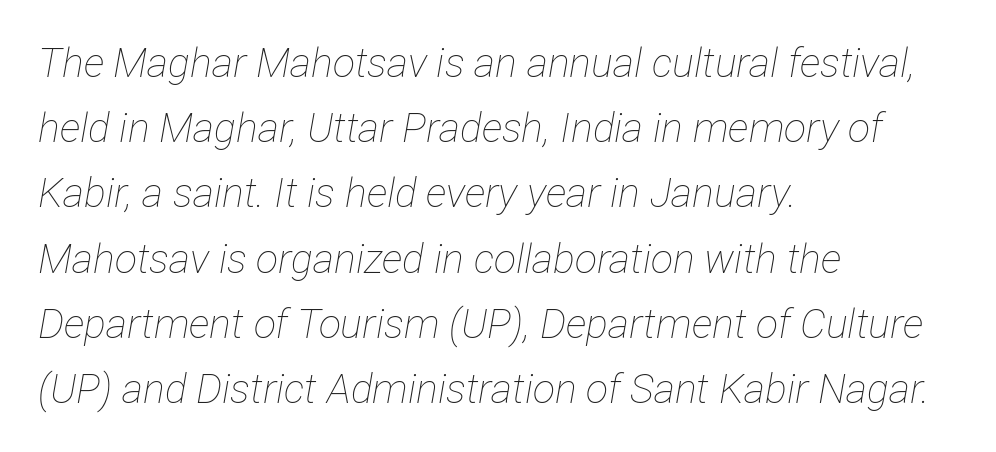
The image shows 41 px thin, condensed type, italic (leaning right); set left-aligned, normal line spacing (1.59x), normal letter spacing, not underlined; low stroke contrast and a medium x-height.
